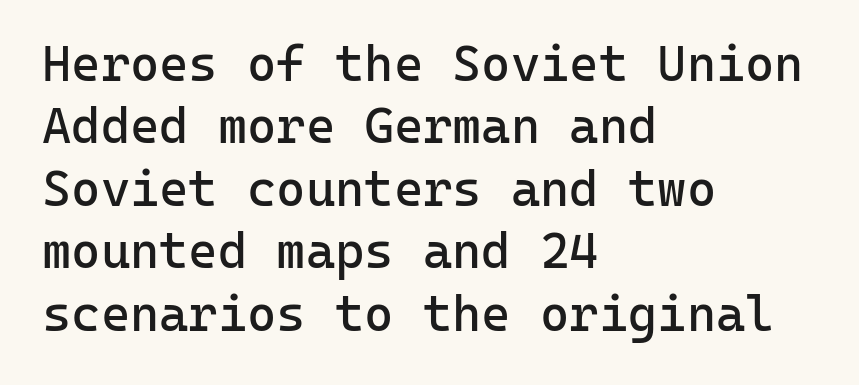
Q: Is the text bold? A: No.
Q: Is the text italic (slanted)? A: No, it is upright.
Q: Is the typeface a serif or a sans-serif typeface? A: Sans-serif.
Q: Is the text underlined? A: No.
Q: How is the paragraph aligned? A: Left-aligned.
Q: Is the spacing between letters normal or unusually wide? A: Normal.
Q: Is the spacing between lines tight, normal or loose? A: Normal.
Q: Width (condensed, normal, or wide)? A: Normal.
Q: Stroke contrast? A: Low.
Q: x-height? A: Medium.
Q: Monospaced? A: Yes.
